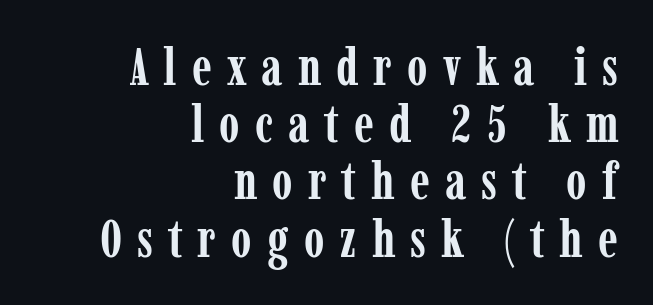
Q: Is the text bold? A: Yes.
Q: Is the text italic (slanted)? A: No, it is upright.
Q: Is the typeface a serif or a sans-serif typeface? A: Serif.
Q: Is the text underlined? A: No.
Q: How is the paragraph aligned? A: Right-aligned.
Q: Is the spacing between letters normal or unusually wide? A: Unusually wide.
Q: Is the spacing between lines tight, normal or loose? A: Tight.
Q: Width (condensed, normal, or wide)? A: Condensed.
Q: Stroke contrast? A: Low.
Q: x-height? A: Medium.
Q: Monospaced? A: No.
